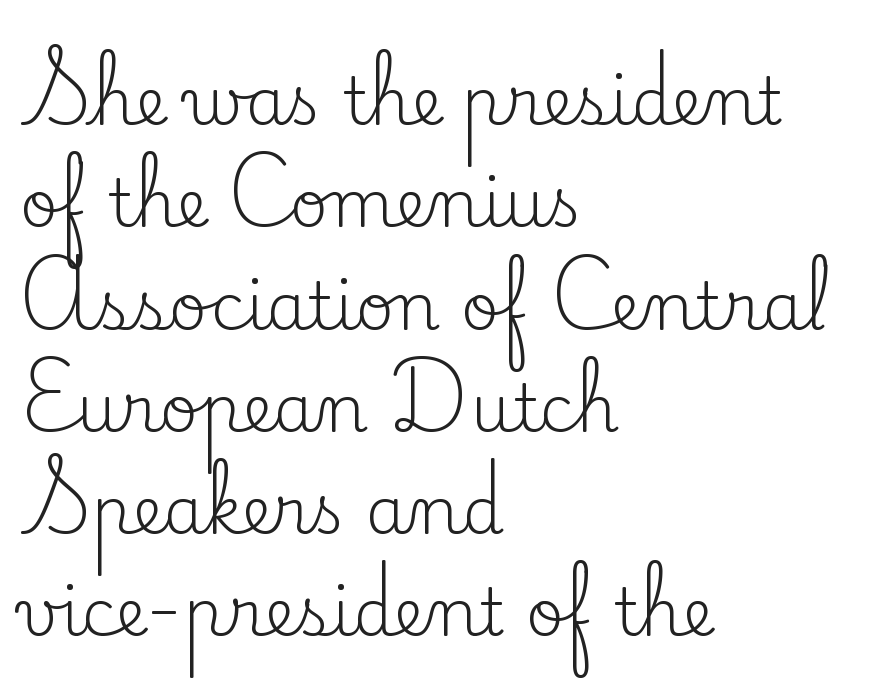
The image shows 66 px regular-weight type, upright; set left-aligned, normal line spacing (1.55x), normal letter spacing, not underlined; low stroke contrast and a small x-height.
